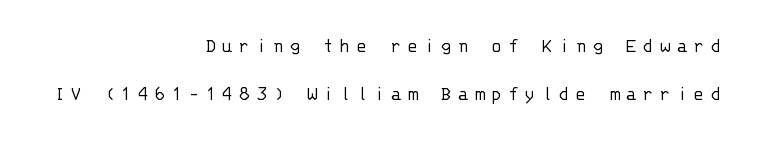
{"italic": "no", "bold": "no", "underline": "no", "align": "right", "line_spacing": "loose", "line_spacing_ratio": 2.27, "letter_spacing": "wide", "letter_spacing_em": 0.31, "glyph_px": 21}
